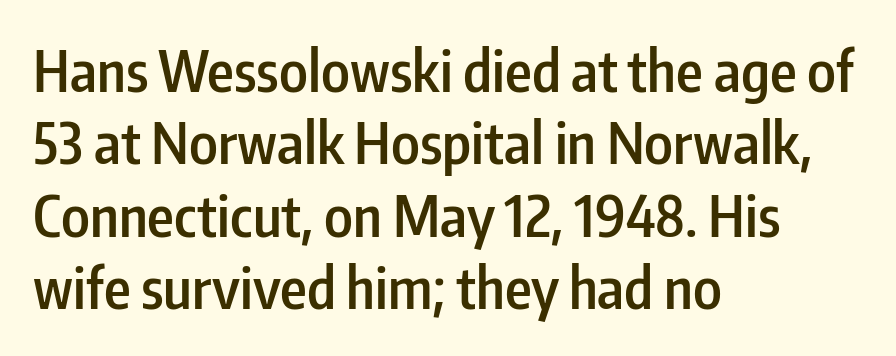
The image shows 57 px semibold, condensed sans-serif type, upright; set left-aligned, normal line spacing (1.27x), normal letter spacing, not underlined; low stroke contrast and a medium x-height.
